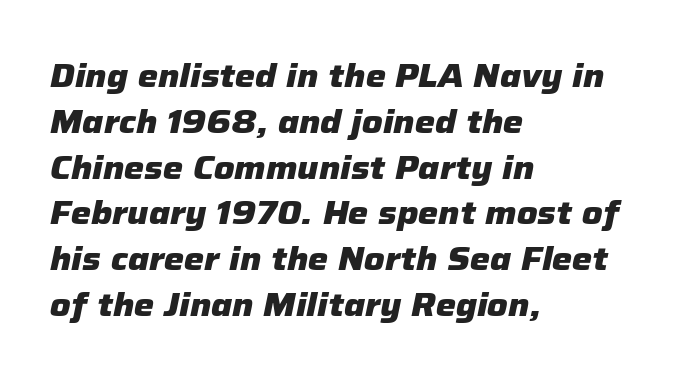
Is the type slanted? Yes — the strokes lean at a clear angle. The zone under the glyphs is completely vacant. The leading is moderate, giving the passage an even texture. All the whitespace from short lines collects on the right. Honestly, the letter spacing is just normal — you wouldn't notice it.
